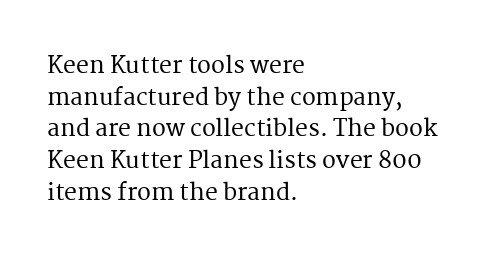
Q: Is the text italic (slanted)? A: No, it is upright.
Q: Is the text underlined? A: No.
Q: How is the paragraph aligned? A: Left-aligned.
Q: Is the spacing between letters normal or unusually wide? A: Normal.
Q: Is the spacing between lines tight, normal or loose? A: Normal.
